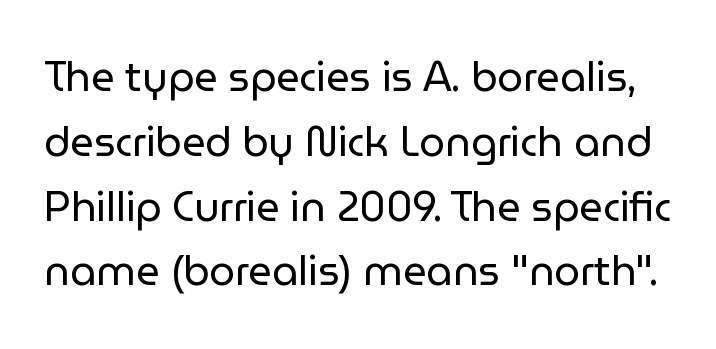
Q: Is the text bold? A: No.
Q: Is the text italic (slanted)? A: No, it is upright.
Q: Is the typeface a serif or a sans-serif typeface? A: Sans-serif.
Q: Is the text underlined? A: No.
Q: Is the spacing between letters normal or unusually wide? A: Normal.
Q: Is the spacing between lines tight, normal or loose? A: Normal.
Q: Width (condensed, normal, or wide)? A: Normal.
Q: Stroke contrast? A: Low.
Q: x-height? A: Medium.
Q: Monospaced? A: No.
